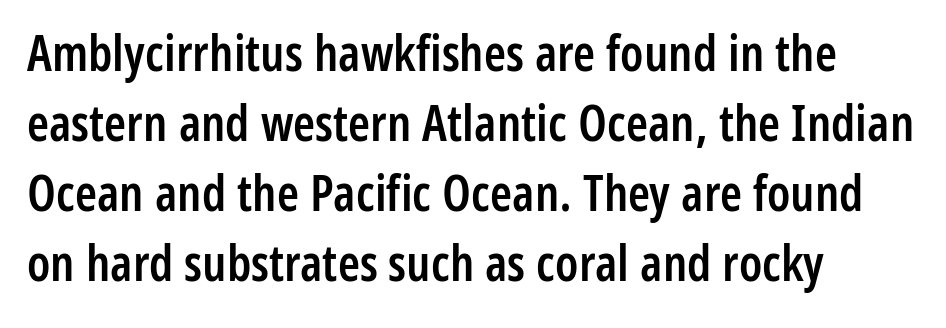
Q: Is the text bold? A: Semi-bold.
Q: Is the text italic (slanted)? A: No, it is upright.
Q: Is the typeface a serif or a sans-serif typeface? A: Sans-serif.
Q: Is the text underlined? A: No.
Q: How is the paragraph aligned? A: Left-aligned.
Q: Is the spacing between letters normal or unusually wide? A: Normal.
Q: Is the spacing between lines tight, normal or loose? A: Normal.
Q: Width (condensed, normal, or wide)? A: Condensed.
Q: Stroke contrast? A: Low.
Q: x-height? A: Medium.
Q: Monospaced? A: No.
